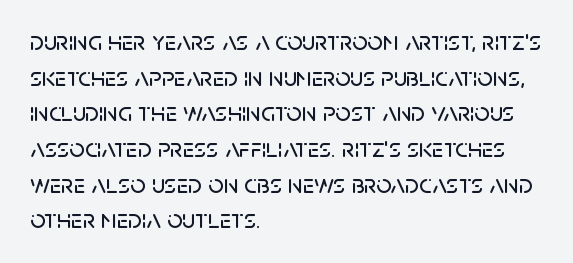
Q: Is the text italic (slanted)? A: No, it is upright.
Q: Is the text underlined? A: No.
Q: How is the paragraph aligned? A: Left-aligned.
Q: Is the spacing between letters normal or unusually wide? A: Normal.
Q: Is the spacing between lines tight, normal or loose? A: Normal.
